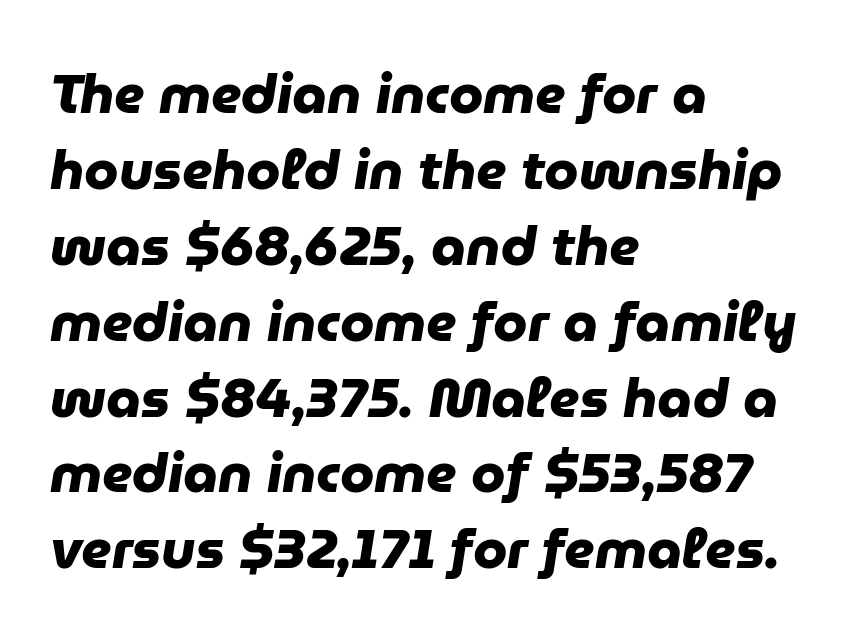
Q: Is the text bold? A: Yes.
Q: Is the typeface a serif or a sans-serif typeface? A: Sans-serif.
Q: Is the text underlined? A: No.
Q: How is the paragraph aligned? A: Left-aligned.
Q: Is the spacing between letters normal or unusually wide? A: Normal.
Q: Is the spacing between lines tight, normal or loose? A: Normal.
Q: Width (condensed, normal, or wide)? A: Normal.
Q: Stroke contrast? A: Low.
Q: x-height? A: Medium.
Q: Monospaced? A: No.
